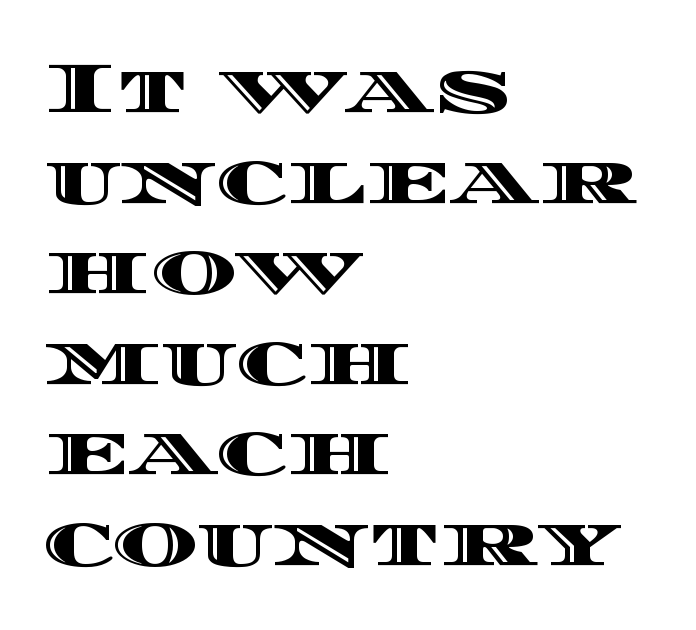
Vertical strokes here are truly vertical. The lines in this sample share a left origin and differ only in where they stop. This sample uses plain, unmodified letter spacing. Note the varied advance widths — an 'i' is clearly narrower than an 'm'. Check the space under the baseline: it is left empty.
